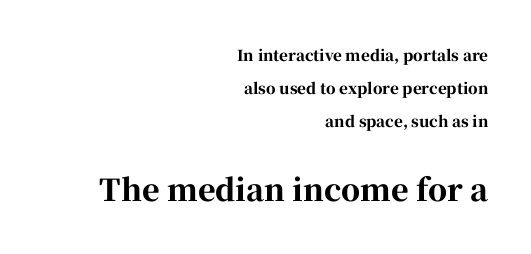
The image shows 30 px bold serif type, upright; set right-aligned, loose line spacing (2.21x), normal letter spacing, not underlined; the second (bottom) block is 2.0x larger; high stroke contrast and a medium x-height.
